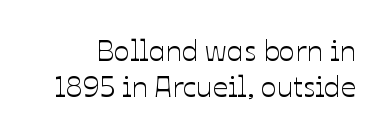
The image shows 30 px text type, upright; set line spacing 1.19x, normal letter spacing, not underlined; low stroke contrast and a medium x-height.
